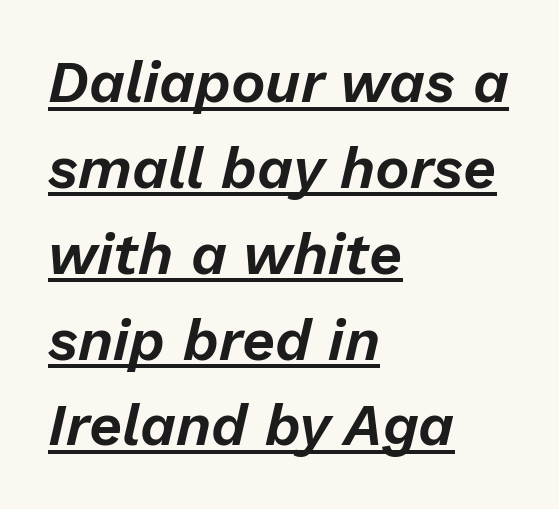
{"italic": "yes", "lean": "right", "slant_degrees": 13, "width": "normal", "stroke_contrast": "low", "x_height": "medium", "monospaced": "no", "underline": "yes", "align": "left", "line_spacing": "normal", "line_spacing_ratio": 1.48, "letter_spacing": "normal", "letter_spacing_em": 0.0, "glyph_px": 58}
